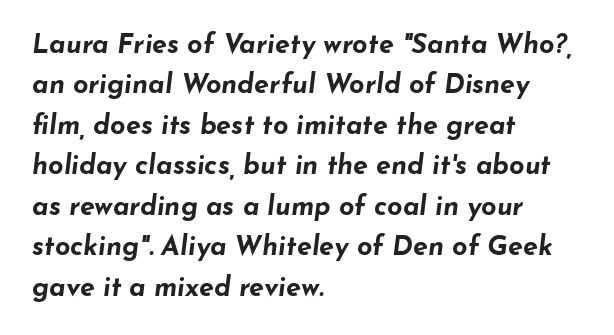
Q: Is the text bold? A: Yes.
Q: Is the text italic (slanted)? A: Yes, it leans right by about 7 degrees.
Q: Is the text underlined? A: No.
Q: How is the paragraph aligned? A: Left-aligned.
Q: Is the spacing between letters normal or unusually wide? A: Normal.
Q: Is the spacing between lines tight, normal or loose? A: Normal.
